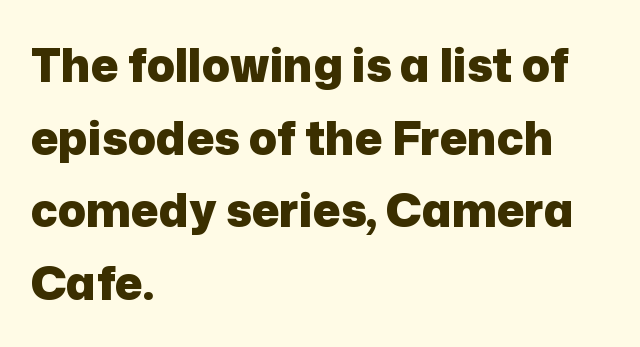
The image shows 46 px heavy sans-serif type, upright; set left-aligned, normal line spacing (1.58x), normal letter spacing, not underlined; low stroke contrast and a medium x-height.
